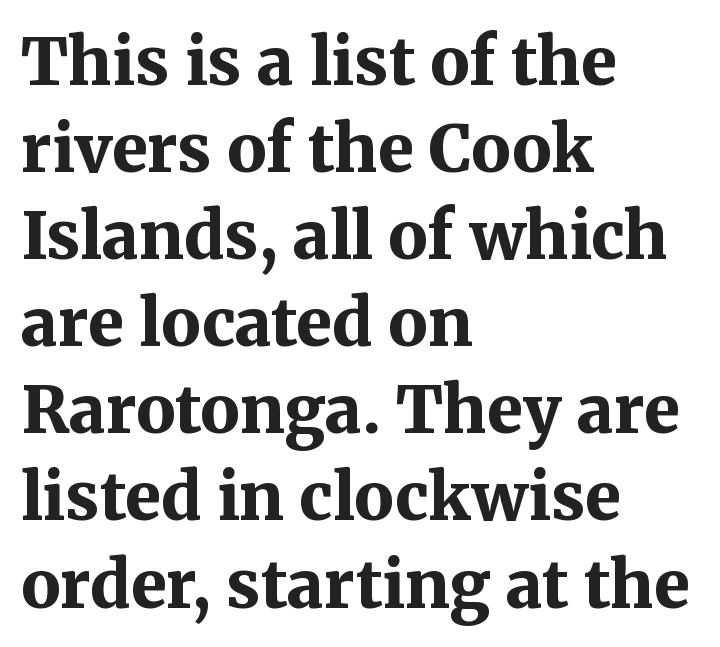
Q: Is the text bold? A: Yes.
Q: Is the text italic (slanted)? A: No, it is upright.
Q: Is the typeface a serif or a sans-serif typeface? A: Serif.
Q: Is the text underlined? A: No.
Q: How is the paragraph aligned? A: Left-aligned.
Q: Is the spacing between letters normal or unusually wide? A: Normal.
Q: Is the spacing between lines tight, normal or loose? A: Normal.
Q: Width (condensed, normal, or wide)? A: Normal.
Q: Stroke contrast? A: Medium.
Q: x-height? A: Medium.
Q: Monospaced? A: No.
